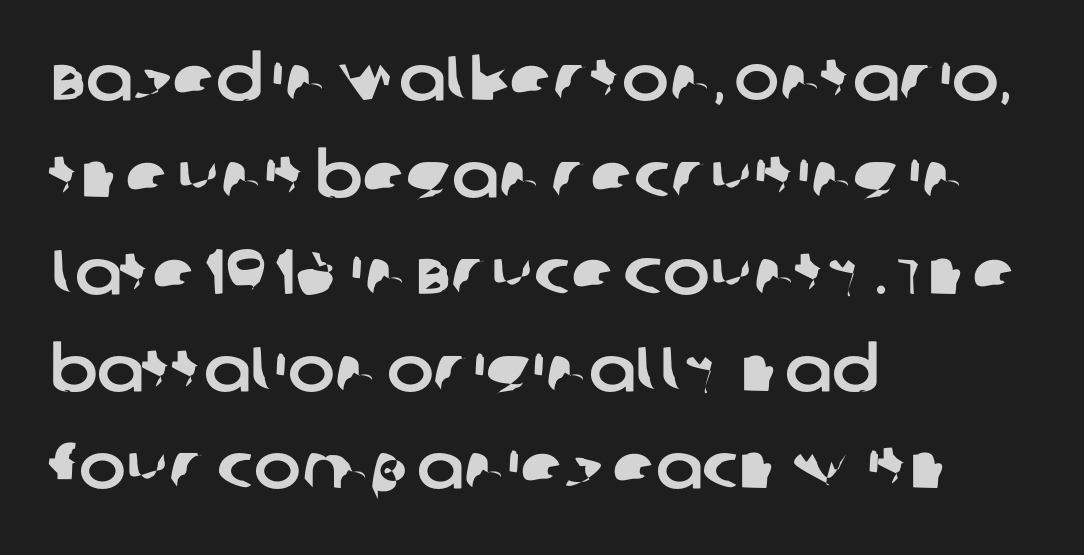
Q: Is the typeface a serif or a sans-serif typeface? A: Sans-serif.
Q: Is the text underlined? A: No.
Q: How is the paragraph aligned? A: Left-aligned.
Q: Is the spacing between letters normal or unusually wide? A: Normal.
Q: Is the spacing between lines tight, normal or loose? A: Normal.
Q: Width (condensed, normal, or wide)? A: Normal.
Q: Stroke contrast? A: Low.
Q: x-height? A: Large.
Q: Monospaced? A: No.
